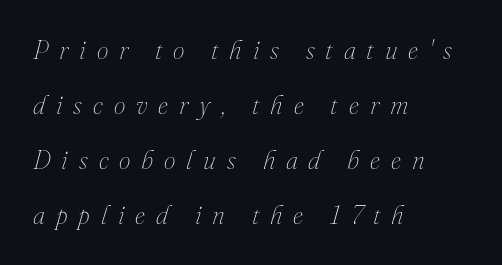
{"italic": "yes", "lean": "right", "slant_degrees": 16, "bold": "no", "underline": "no", "align": "left", "line_spacing": "loose", "line_spacing_ratio": 2.12, "letter_spacing": "wide", "letter_spacing_em": 0.42, "glyph_px": 26}
